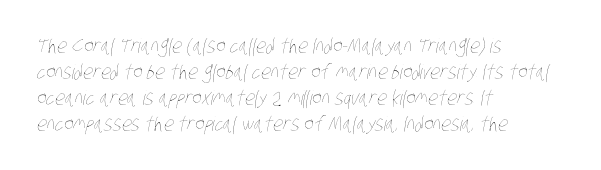
Honestly, there is no underline to notice here at all. Every row of glyphs begins at an identical x-position on the left. Inter-character spacing is left at the font's built-in metrics. No heavy texture on the line: the type isn't bold. Normally led — the rows are evenly, conventionally spaced.
